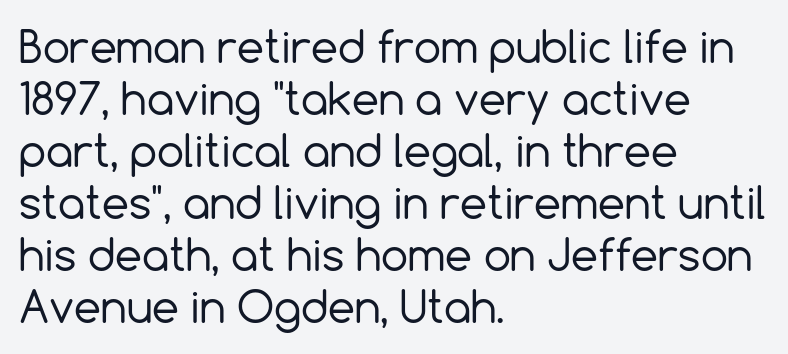
{"serif": "no", "italic": "no", "bold": "no", "weight": "regular", "width": "normal", "x_height": "medium", "monospaced": "no", "underline": "no", "align": "left", "line_spacing_ratio": 1.21, "letter_spacing": "normal", "letter_spacing_em": 0.0, "glyph_px": 43}
